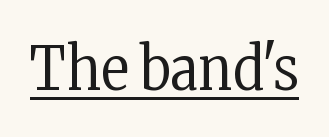
Spacing verdict: proportional, widths tailored to each character. The font's upright variant was chosen for this text. Beneath each row of characters lies a ruled line. Look at the bottom of the vertical strokes: they flare into serifs here. The tracking reads as untouched default to a designer's eye. Unbolded letterforms with no extra heft.
